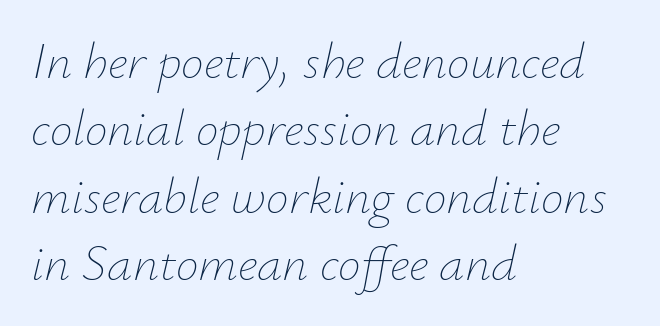
The image shows 51 px thin type, italic (leaning right); set left-aligned, normal line spacing (1.32x), normal letter spacing, not underlined; low stroke contrast and a small x-height.
